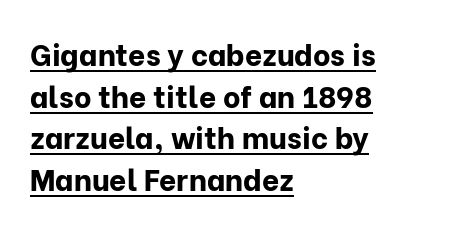
{"serif": "no", "italic": "no", "bold": "yes", "weight": "bold", "width": "normal", "stroke_contrast": "low", "x_height": "medium", "monospaced": "no", "underline": "yes", "align": "left", "line_spacing": "normal", "line_spacing_ratio": 1.39, "letter_spacing": "normal", "letter_spacing_em": 0.0, "glyph_px": 30}
